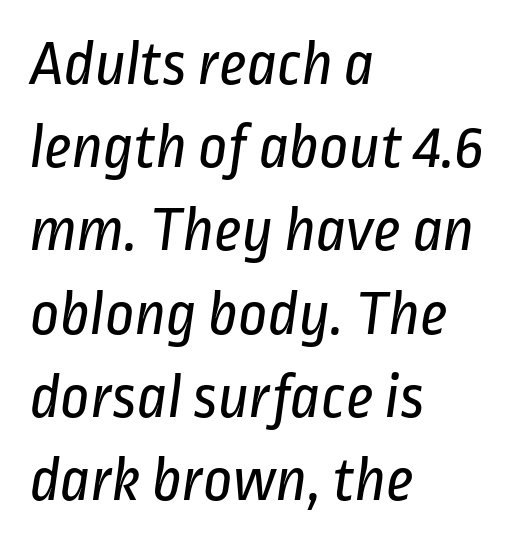
The vertical gap from one line to the next is medium. Compared with a typical body face, this is equally light or lighter still. Words appear dense and cohesive because spacing is normal. Are there feet on the stems? There aren't — it's a sans. These lines are rendered in a variable-pitch font. Layout note: lines flush left.
